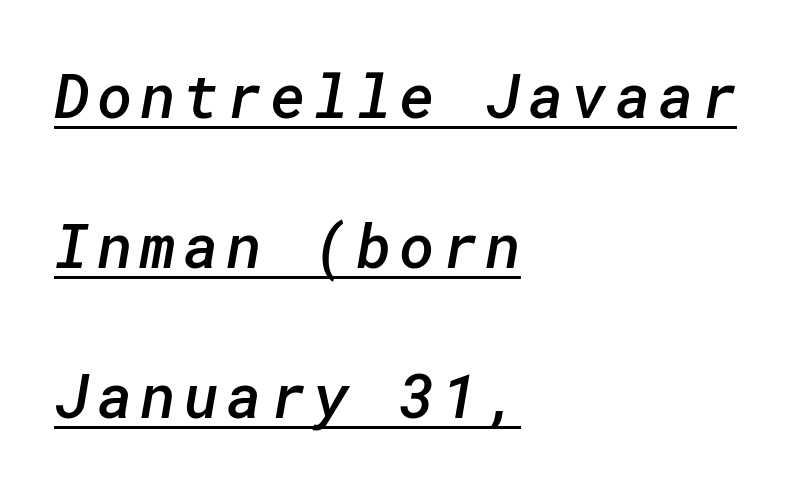
The image shows 61 px semibold sans-serif type; set left-aligned, loose line spacing (2.46x), underlined; low stroke contrast and a medium x-height.
